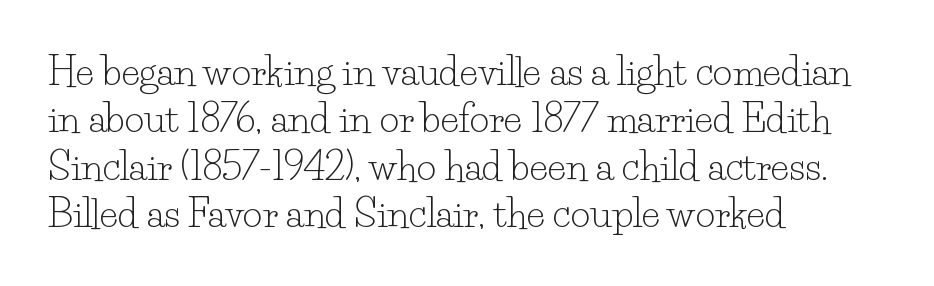
The image shows 38 px light serif type, upright; set left-aligned, normal line spacing (1.25x), normal letter spacing, not underlined; low stroke contrast and a small x-height.
